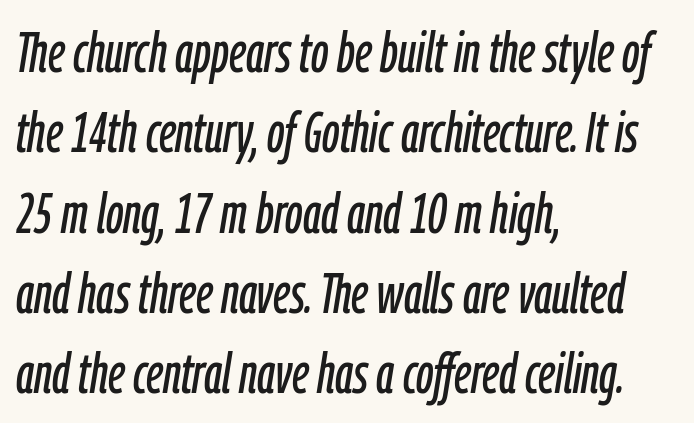
Q: Is the text italic (slanted)? A: Yes, it leans right by about 9 degrees.
Q: Is the text underlined? A: No.
Q: How is the paragraph aligned? A: Left-aligned.
Q: Is the spacing between letters normal or unusually wide? A: Normal.
Q: Is the spacing between lines tight, normal or loose? A: Normal.
Q: Width (condensed, normal, or wide)? A: Condensed.
Q: Stroke contrast? A: Low.
Q: x-height? A: Medium.
Q: Monospaced? A: No.
